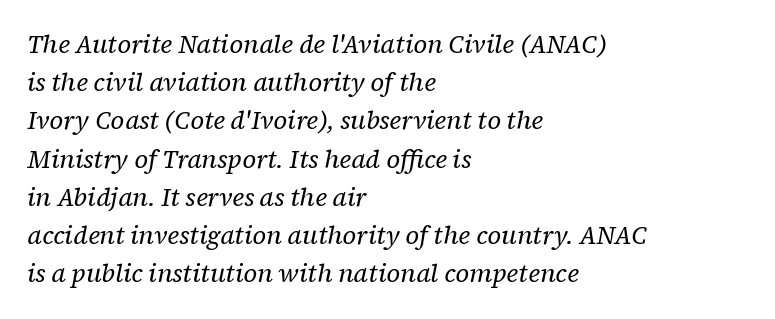
The image shows 25 px text type, italic (leaning right); set left-aligned, normal line spacing (1.53x), normal letter spacing, not underlined.
